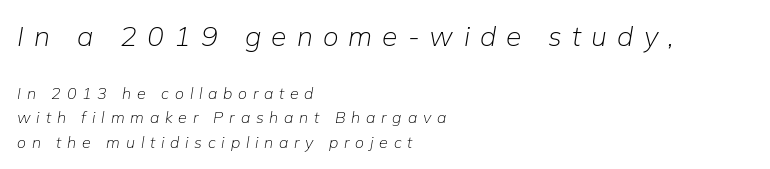
The image shows 28 px light type, italic (leaning right); set left-aligned, normal line spacing (1.52x), unusually wide letter spacing (+0.36 em), not underlined; the first (top) block is 1.75x larger; low stroke contrast and a medium x-height.
